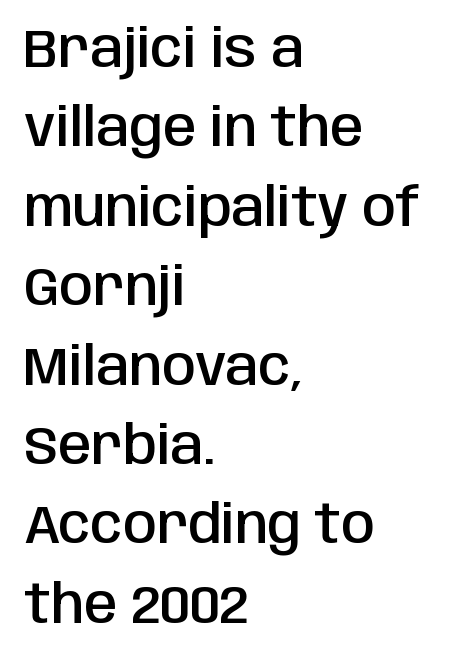
The image shows 54 px semibold, condensed sans-serif type, upright; set left-aligned, normal line spacing (1.47x), normal letter spacing, not underlined; low stroke contrast and a large x-height.
